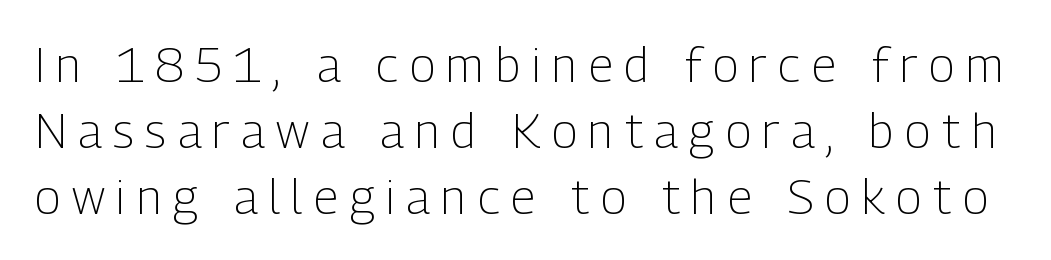
You can tell it's not italic because the verticals are truly vertical. Nobody drew a line under any word here. Nothing sits at the stroke ends, so this counts as sans-serif. How would I describe the line gaps? Plain and ordinary. Someone cranked the tracking dial way up on this one.
